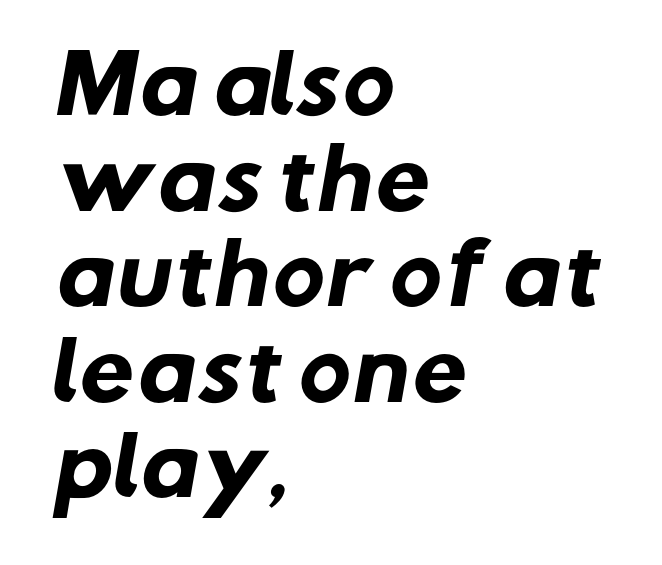
{"serif": "no", "bold": "yes", "weight": "heavy", "width": "normal", "stroke_contrast": "low", "x_height": "medium", "monospaced": "no", "underline": "no", "align": "left", "line_spacing_ratio": 1.21, "letter_spacing": "normal", "letter_spacing_em": 0.0, "glyph_px": 79}
